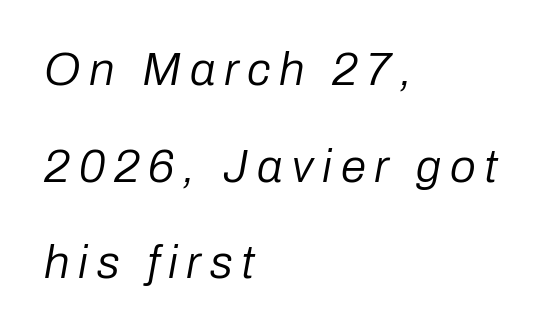
Q: Is the text bold? A: No.
Q: Is the text italic (slanted)? A: Yes, it leans right by about 10 degrees.
Q: Is the text underlined? A: No.
Q: How is the paragraph aligned? A: Left-aligned.
Q: Is the spacing between lines tight, normal or loose? A: Loose.
Q: Width (condensed, normal, or wide)? A: Normal.
Q: Stroke contrast? A: Low.
Q: x-height? A: Medium.
Q: Monospaced? A: No.
